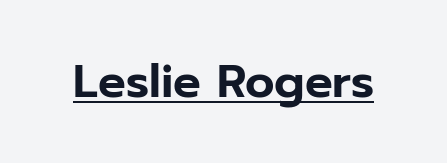
Unlike italic type, these characters show no tilt at all. The face used here appears with an underline applied. Words appear dense and cohesive because spacing is normal. Font category for this specimen: sans-serif.
